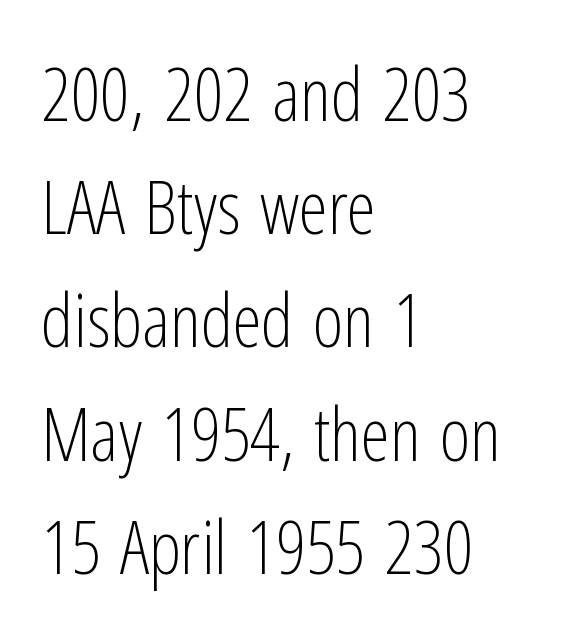
Observe the ordinary spacing: letters are neighbours, not strangers. The strip under each line holds only bare page. Think standard paragraph weight, or any step lighter than that. Posture: vertical. The designer went with a sans here, leaving each stem footless. The paragraph shown leans on its left margin.
